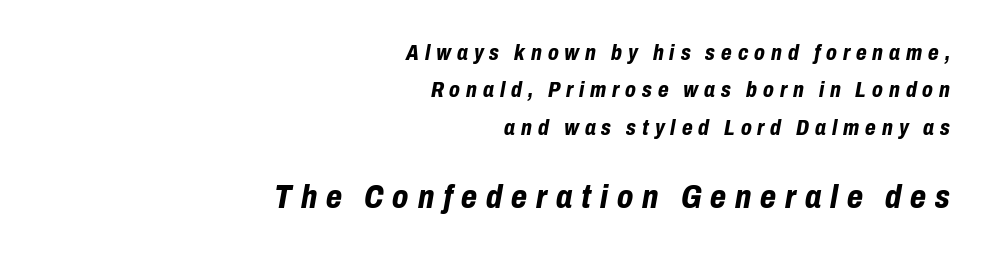
Each letter keeps its own natural width here, so spacing adapts to shape. In terms of letterspacing, this is a distinctly airy, spread setting. The rendering anchors every line to the right-hand side. Interline gaps are of average width in this sample.
